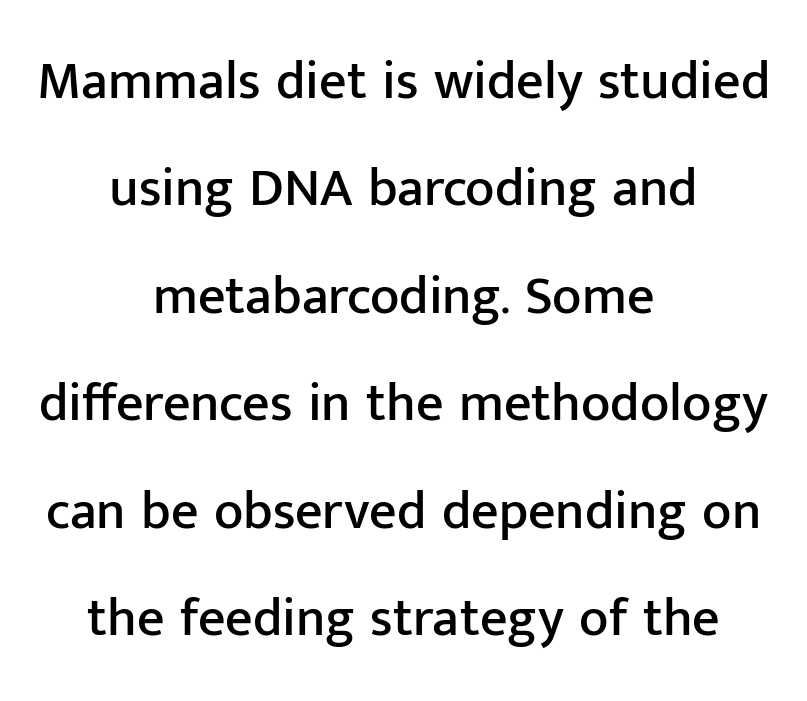
{"serif": "no", "italic": "no", "width": "normal", "stroke_contrast": "low", "x_height": "medium", "monospaced": "no", "underline": "no", "align": "center", "line_spacing": "loose", "line_spacing_ratio": 1.99, "letter_spacing": "normal", "letter_spacing_em": 0.0, "glyph_px": 54}
